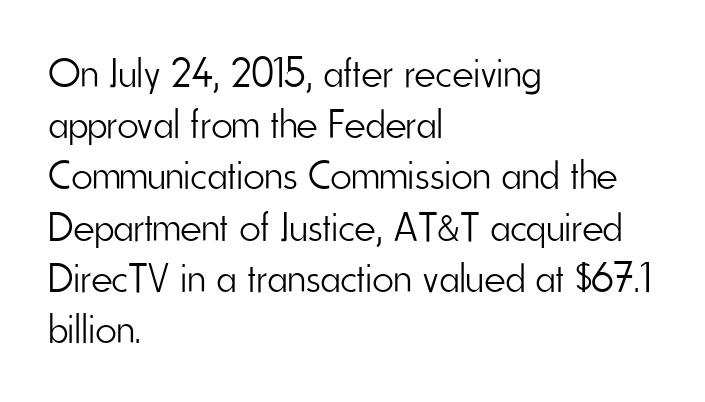
Q: Is the text bold? A: No.
Q: Is the text italic (slanted)? A: No, it is upright.
Q: Is the typeface a serif or a sans-serif typeface? A: Sans-serif.
Q: Is the text underlined? A: No.
Q: How is the paragraph aligned? A: Left-aligned.
Q: Is the spacing between letters normal or unusually wide? A: Normal.
Q: Is the spacing between lines tight, normal or loose? A: Normal.
Q: Width (condensed, normal, or wide)? A: Condensed.
Q: Stroke contrast? A: Low.
Q: x-height? A: Small.
Q: Monospaced? A: No.
